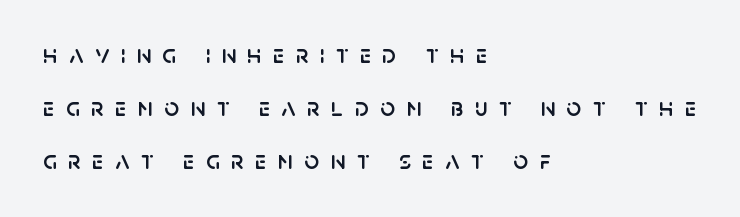
Q: Is the text italic (slanted)? A: No, it is upright.
Q: Is the text underlined? A: No.
Q: How is the paragraph aligned? A: Left-aligned.
Q: Is the spacing between letters normal or unusually wide? A: Unusually wide.
Q: Is the spacing between lines tight, normal or loose? A: Loose.
